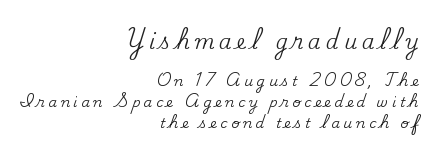
{"underline": "no", "align": "right", "line_spacing": "normal", "line_spacing_ratio": 1.51, "letter_spacing": "wide", "letter_spacing_em": 0.25, "larger_block": "first", "size_ratio": 1.43, "glyph_px": 20}
